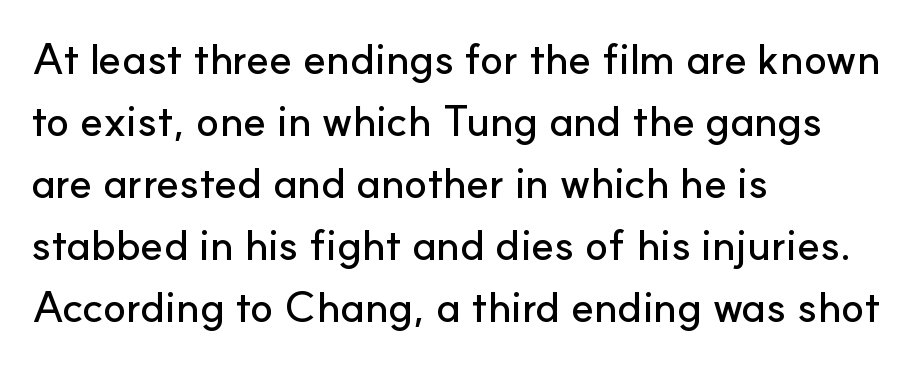
Each letter's strokes conclude bluntly, with no projecting serifs. A classic flush-left, rag-right setting is used for this passage. Rule under the text: the space is simply empty. This rendering leaves character spacing at its baseline value. Looks like regular typesetting: each glyph gets only the width it needs.
